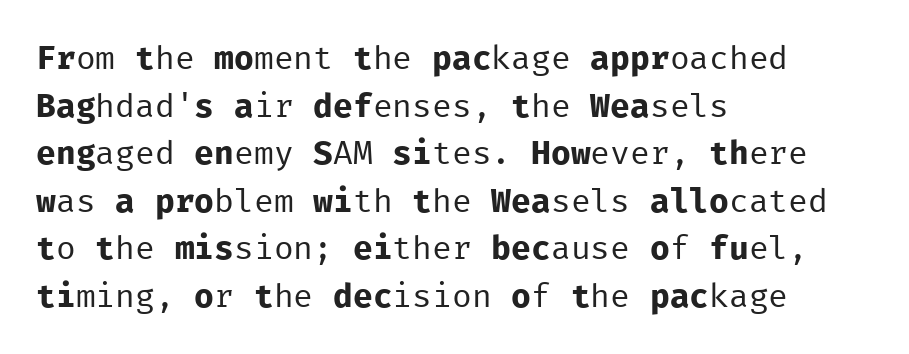
Q: Is the text bold? A: No.
Q: Is the text italic (slanted)? A: No, it is upright.
Q: Is the typeface a serif or a sans-serif typeface? A: Sans-serif.
Q: Is the text underlined? A: No.
Q: How is the paragraph aligned? A: Left-aligned.
Q: Is the spacing between letters normal or unusually wide? A: Normal.
Q: Is the spacing between lines tight, normal or loose? A: Normal.
Q: Width (condensed, normal, or wide)? A: Normal.
Q: Stroke contrast? A: Low.
Q: x-height? A: Medium.
Q: Monospaced? A: Yes.
